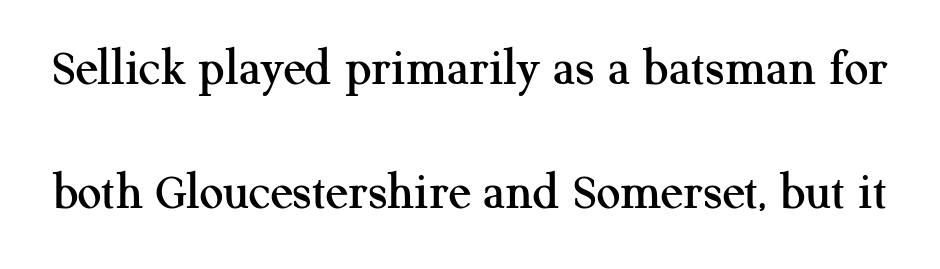
{"serif": "yes", "italic": "no", "width": "normal", "stroke_contrast": "medium", "x_height": "medium", "monospaced": "no", "underline": "no", "line_spacing": "loose", "line_spacing_ratio": 2.34, "letter_spacing": "normal", "letter_spacing_em": 0.0, "glyph_px": 53}
